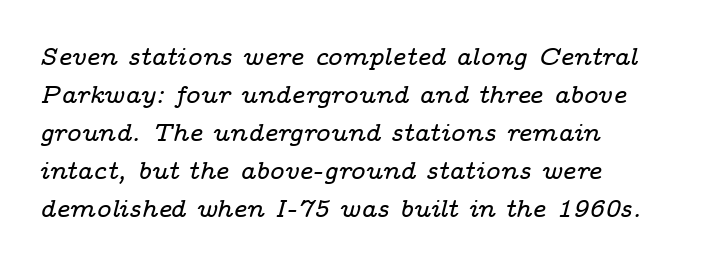
Honestly, there is no underline to notice here at all. Reading down the block, your eye returns to a fixed left position each line. This is oblique type, the kind used for emphasis or titles. Honestly, the letter spacing is just normal — you wouldn't notice it. Whoever set this chose a conventional vertical rhythm.
